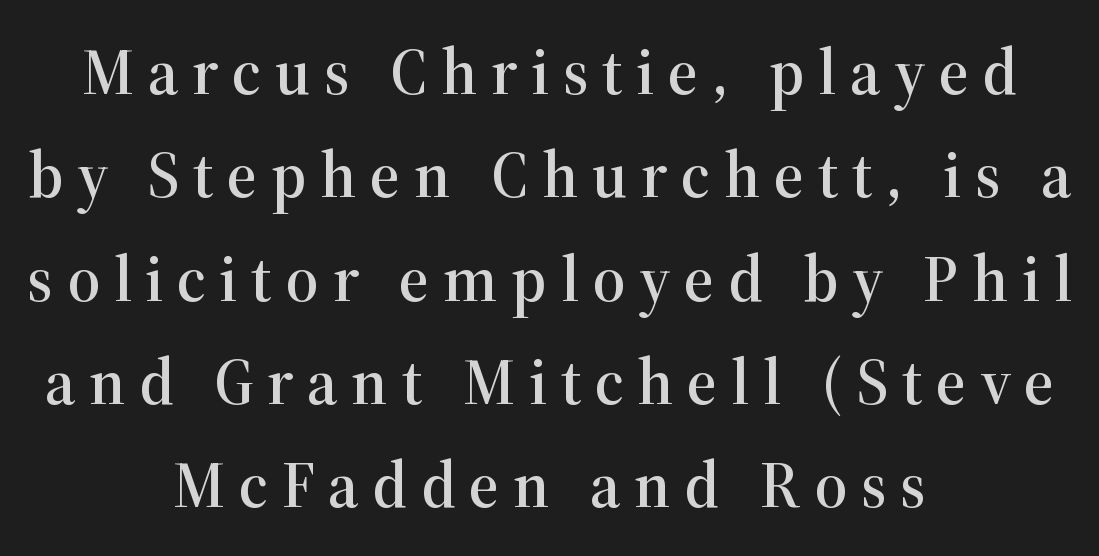
Q: Is the text italic (slanted)? A: No, it is upright.
Q: Is the typeface a serif or a sans-serif typeface? A: Serif.
Q: Is the text underlined? A: No.
Q: How is the paragraph aligned? A: Centered.
Q: Is the spacing between letters normal or unusually wide? A: Unusually wide.
Q: Is the spacing between lines tight, normal or loose? A: Normal.
Q: Width (condensed, normal, or wide)? A: Normal.
Q: Stroke contrast? A: High.
Q: x-height? A: Medium.
Q: Monospaced? A: No.
